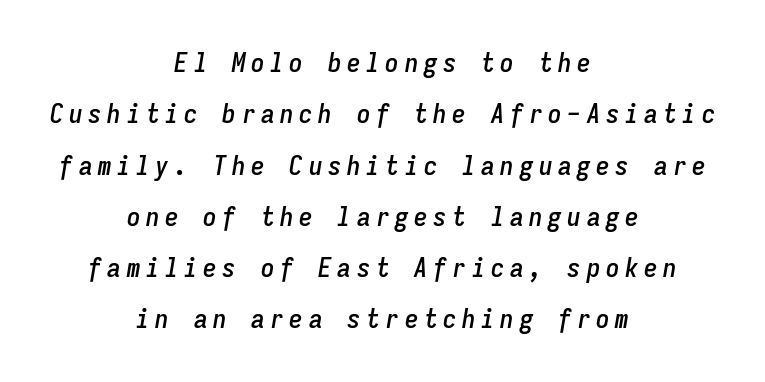
Q: Is the text italic (slanted)? A: Yes, it leans right by about 9 degrees.
Q: Is the text underlined? A: No.
Q: How is the paragraph aligned? A: Centered.
Q: Is the spacing between letters normal or unusually wide? A: Unusually wide.
Q: Is the spacing between lines tight, normal or loose? A: Loose.
